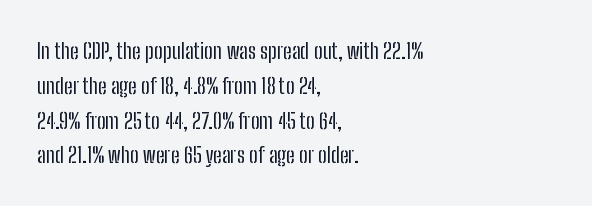
The image shows 22 px text type, upright; set left-aligned, normal line spacing (1.58x), normal letter spacing, not underlined.
